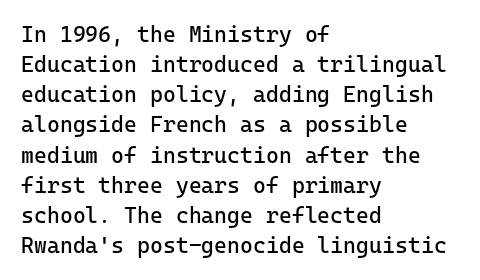
{"italic": "no", "bold": "no", "underline": "no", "align": "left", "line_spacing": "normal", "line_spacing_ratio": 1.37, "letter_spacing": "normal", "letter_spacing_em": 0.0, "glyph_px": 22}
